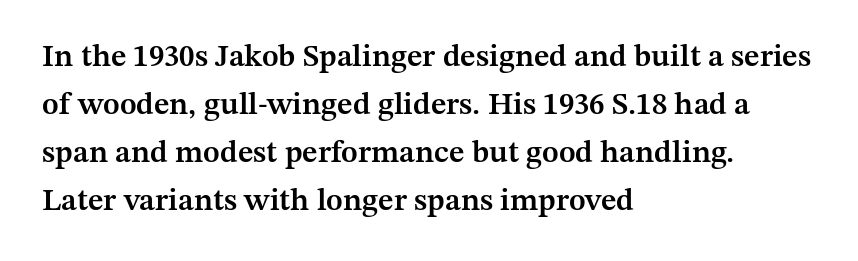
{"serif": "yes", "italic": "no", "bold": "semi", "weight": "semibold", "width": "normal", "stroke_contrast": "medium", "x_height": "medium", "monospaced": "no", "underline": "no", "align": "left", "line_spacing": "normal", "line_spacing_ratio": 1.55, "letter_spacing": "normal", "letter_spacing_em": 0.0, "glyph_px": 31}
